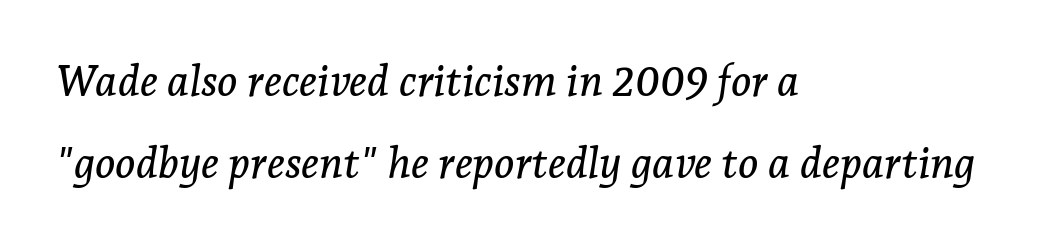
The image shows 43 px serif type, italic (leaning right); set left-aligned, loose line spacing (1.91x), normal letter spacing, not underlined; low stroke contrast and a medium x-height.
